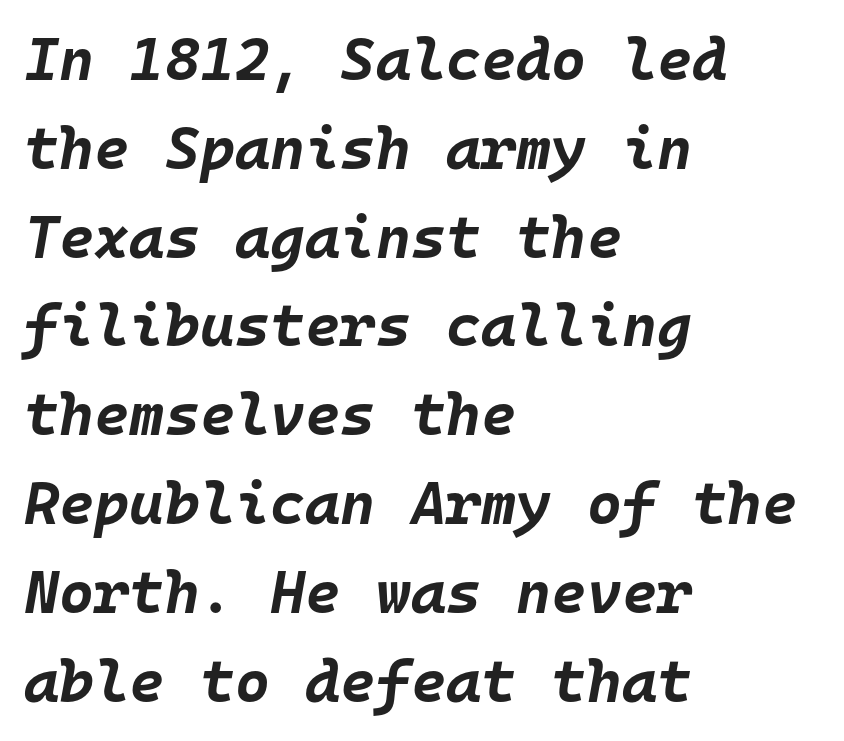
It's the slanting kind of type. Look at the tracking — it's just the regular setting, nothing added. The space between consecutive lines is moderate. Line starts are locked; line ends wander. Notice how thick the strokes are: this is what a full bold looks like.
